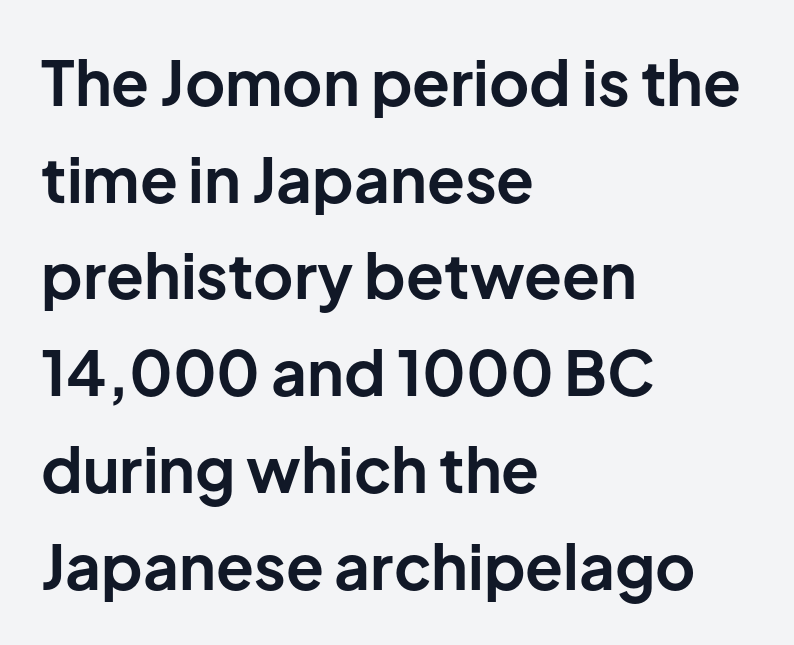
The image shows 62 px bold sans-serif type, upright; set left-aligned, normal line spacing (1.56x), normal letter spacing, not underlined; low stroke contrast and a medium x-height.
